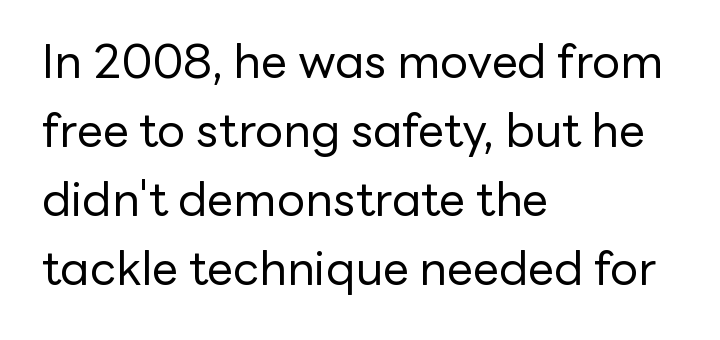
Leading: standard. Examine the stroke ends and you'll find no serifs. Spacing verdict: proportional, widths tailored to each character. Vertical strokes here are truly vertical. The lines are quadded left.
